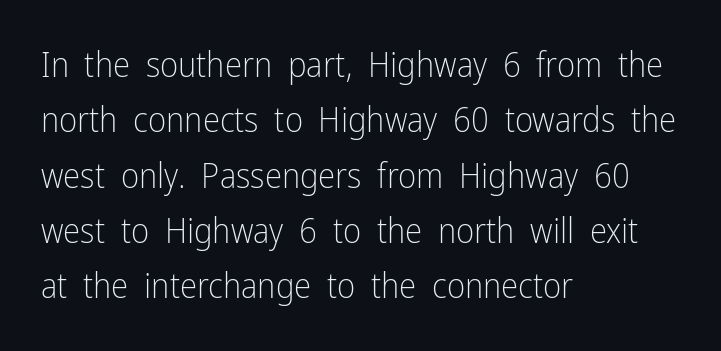
Stem width sits at or under what a default text font uses. Do the characters align in a grid? No, the font is proportional. Students, note that the glyphs here touch the page at normal intervals. The baseline area is clear. Typographically, this falls in the sans-serif category.
